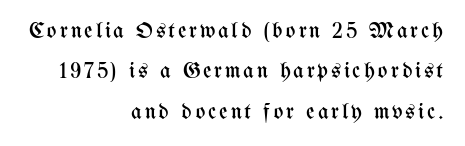
Does the copy run flush right? Yes — the right margin is perfectly even. Stem width sits at or under what a default text font uses. A roman cut, with each character standing at attention. No word sits above an underline.
